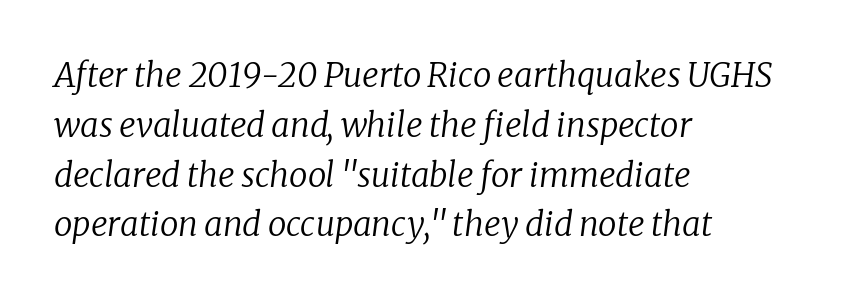
The image shows 33 px regular-weight serif type, italic (leaning right); set left-aligned, normal line spacing (1.51x), normal letter spacing, not underlined; low stroke contrast and a medium x-height.
